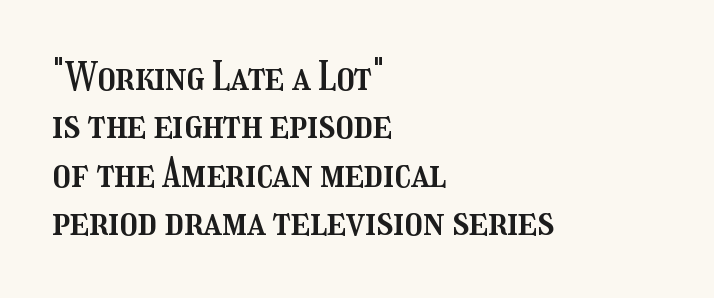
Q: Is the text italic (slanted)? A: No, it is upright.
Q: Is the text underlined? A: No.
Q: How is the paragraph aligned? A: Left-aligned.
Q: Is the spacing between letters normal or unusually wide? A: Normal.
Q: Width (condensed, normal, or wide)? A: Condensed.
Q: Stroke contrast? A: Medium.
Q: x-height? A: Medium.
Q: Monospaced? A: No.
